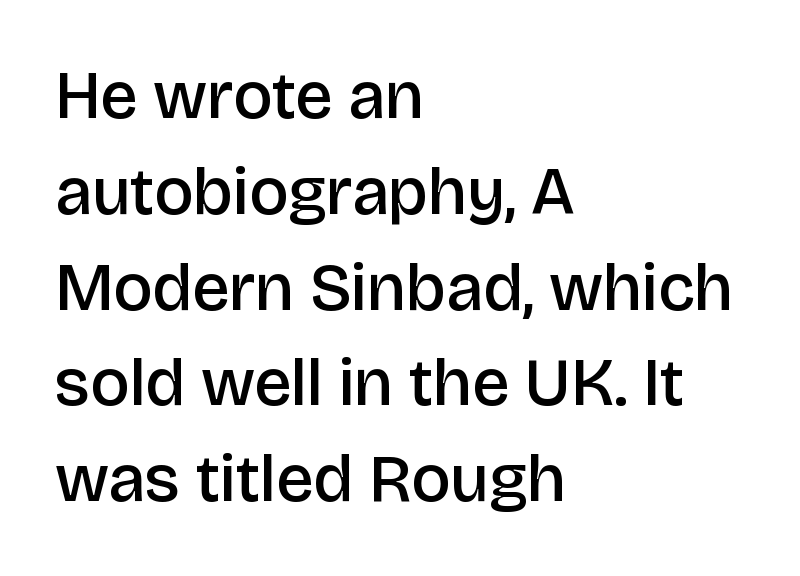
Q: Is the text bold? A: Semi-bold.
Q: Is the text italic (slanted)? A: No, it is upright.
Q: Is the typeface a serif or a sans-serif typeface? A: Sans-serif.
Q: Is the text underlined? A: No.
Q: How is the paragraph aligned? A: Left-aligned.
Q: Is the spacing between letters normal or unusually wide? A: Normal.
Q: Is the spacing between lines tight, normal or loose? A: Normal.
Q: Width (condensed, normal, or wide)? A: Normal.
Q: Stroke contrast? A: Low.
Q: x-height? A: Large.
Q: Monospaced? A: No.
